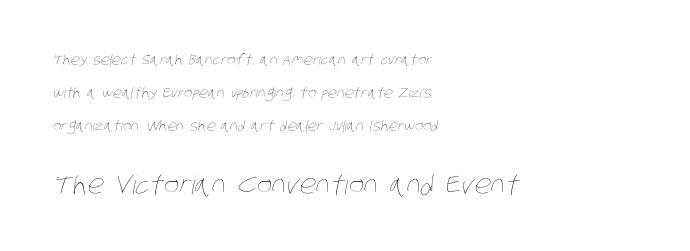
{"bold": "no", "underline": "no", "align": "left", "line_spacing": "loose", "line_spacing_ratio": 2.36, "letter_spacing": "normal", "letter_spacing_em": 0.0, "larger_block": "second", "size_ratio": 1.86, "glyph_px": 26}
